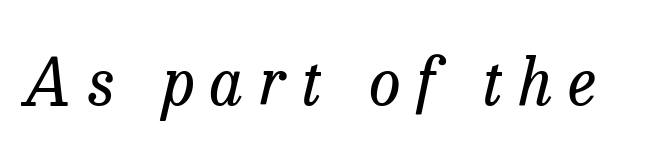
Q: Is the text bold? A: No.
Q: Is the text italic (slanted)? A: Yes, it leans right by about 13 degrees.
Q: Is the typeface a serif or a sans-serif typeface? A: Serif.
Q: Is the text underlined? A: No.
Q: Is the spacing between letters normal or unusually wide? A: Unusually wide.
Q: Width (condensed, normal, or wide)? A: Normal.
Q: Stroke contrast? A: Low.
Q: x-height? A: Medium.
Q: Monospaced? A: No.
